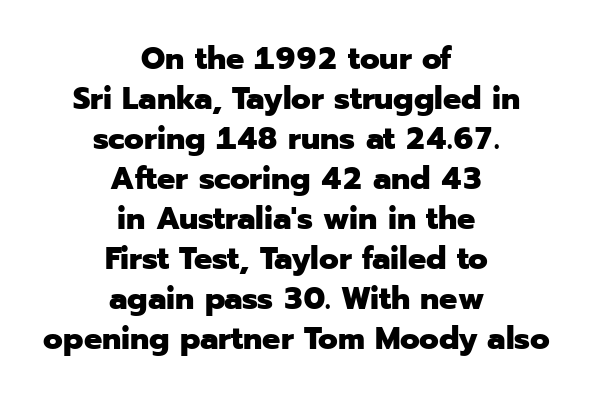
Q: Is the text bold? A: Yes.
Q: Is the text italic (slanted)? A: No, it is upright.
Q: Is the typeface a serif or a sans-serif typeface? A: Sans-serif.
Q: Is the text underlined? A: No.
Q: How is the paragraph aligned? A: Centered.
Q: Is the spacing between letters normal or unusually wide? A: Normal.
Q: Is the spacing between lines tight, normal or loose? A: Normal.
Q: Width (condensed, normal, or wide)? A: Normal.
Q: Stroke contrast? A: Low.
Q: x-height? A: Medium.
Q: Monospaced? A: No.
